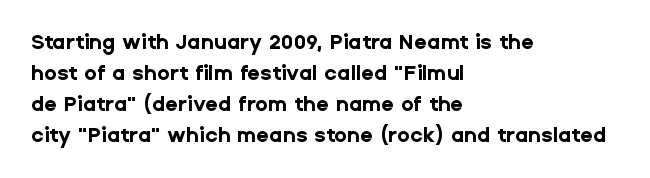
The image shows 21 px bold type, upright; set left-aligned, normal line spacing (1.47x), normal letter spacing, not underlined.
